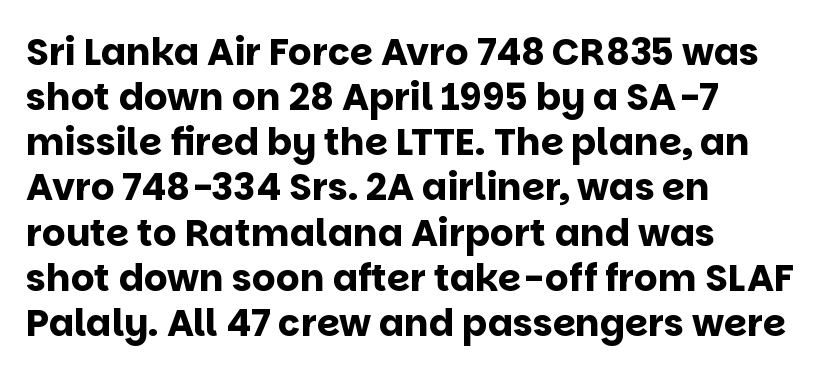
{"serif": "no", "italic": "no", "bold": "yes", "weight": "bold", "width": "normal", "stroke_contrast": "low", "x_height": "large", "monospaced": "no", "underline": "no", "align": "left", "line_spacing_ratio": 1.22, "letter_spacing": "normal", "letter_spacing_em": 0.0, "glyph_px": 37}
